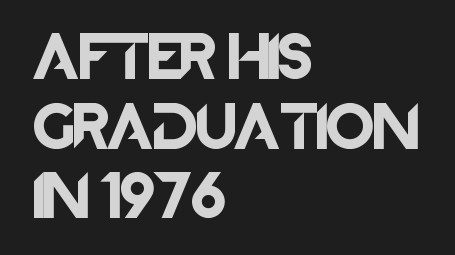
{"serif": "no", "italic": "no", "width": "normal", "stroke_contrast": "low", "x_height": "large", "monospaced": "no", "underline": "no", "align": "left", "line_spacing": "normal", "line_spacing_ratio": 1.45, "letter_spacing": "normal", "letter_spacing_em": 0.0, "glyph_px": 48}
